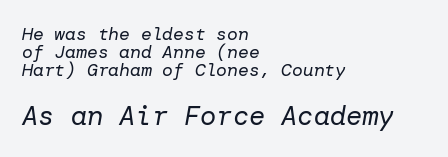
Lines of text with bare space underneath. In this sample the second text group is rendered at the bigger scale. Is there much room between lines? No — they nearly touch. The whole block is typeset with a tilt. Ink coverage per letter is moderate at most.
